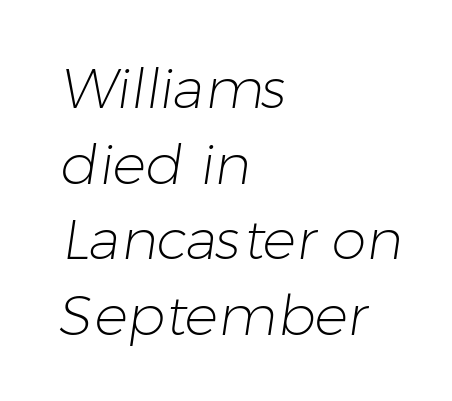
{"serif": "no", "bold": "no", "weight": "light", "width": "normal", "stroke_contrast": "low", "x_height": "medium", "monospaced": "no", "underline": "no", "align": "left", "line_spacing": "normal", "line_spacing_ratio": 1.35, "letter_spacing": "normal", "letter_spacing_em": 0.0, "glyph_px": 56}
